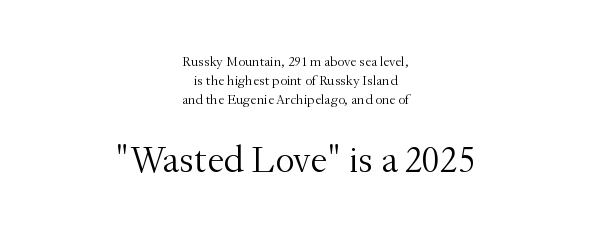
The image shows 38 px light serif type, upright; set centered, normal line spacing (1.36x), normal letter spacing, not underlined; the second (bottom) block is 2.71x larger; medium stroke contrast and a small x-height.
